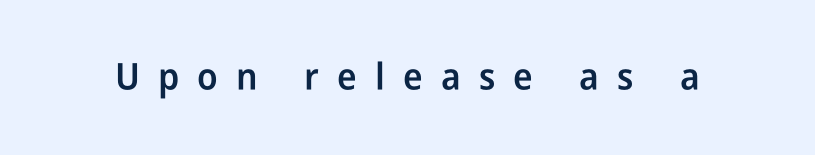
This sample uses a sans-serif face. Heft: intermediate — a semibold. Check the space under the baseline: it is left empty. These lines are rendered in a variable-pitch font.
